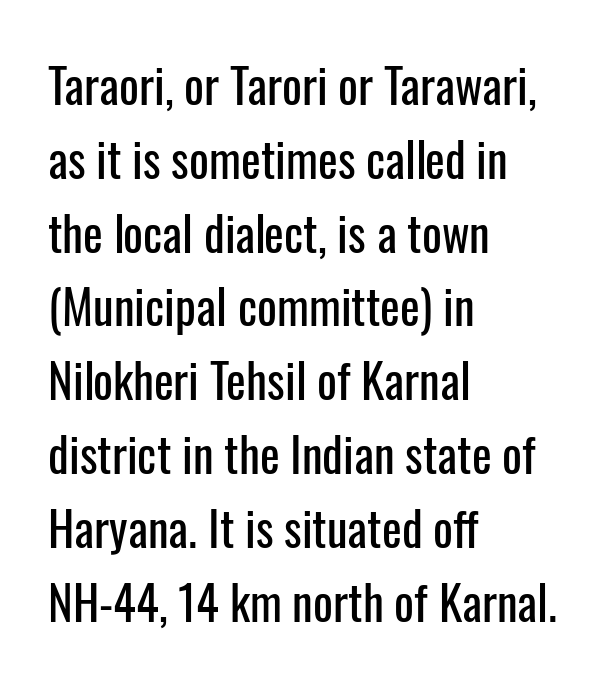
The image shows 47 px condensed sans-serif type, upright; set left-aligned, normal line spacing (1.57x), normal letter spacing, not underlined; low stroke contrast and a medium x-height.
